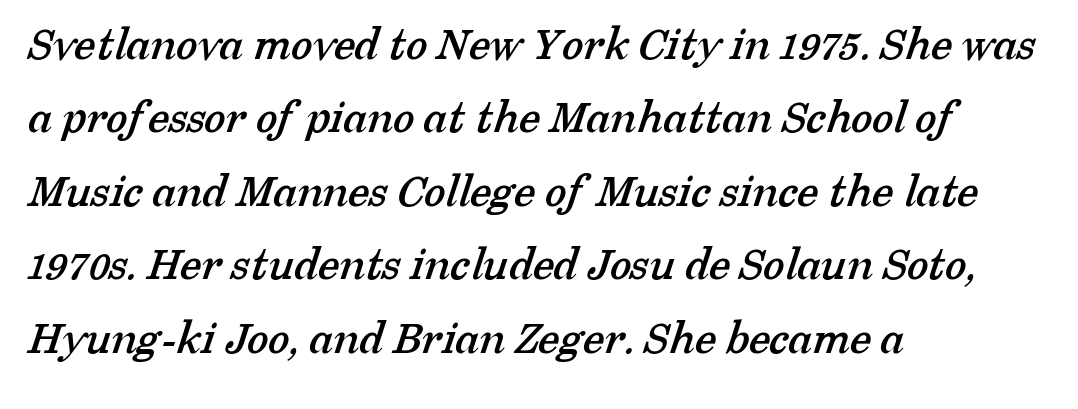
The image shows 49 px serif type; set left-aligned, normal line spacing (1.5x), normal letter spacing, not underlined; low stroke contrast and a medium x-height.
